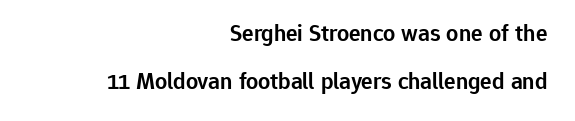
The image shows 24 px text type, upright; set right-aligned, loose line spacing (1.98x), normal letter spacing, not underlined.
